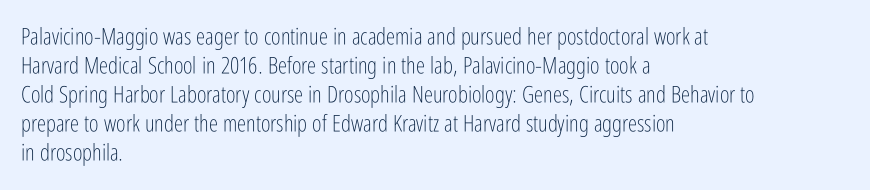
A typesetter would call this zero additional tracking. If you drew a line through each stem, it would be perfectly vertical. This block has exactly the height ordinary leading produces. Teacher's note: observe the even left margin — that is flush-left alignment. The area under the type is left untouched. This is not heavy type; no bold has been used.
